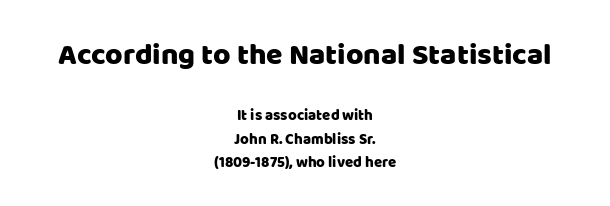
The passage shown stacks its lines at a standard gap. The upper block of text is set noticeably larger than the block beneath it. Unmarked baselines from the first word to the last. Characters remain perfectly vertical along every line.
